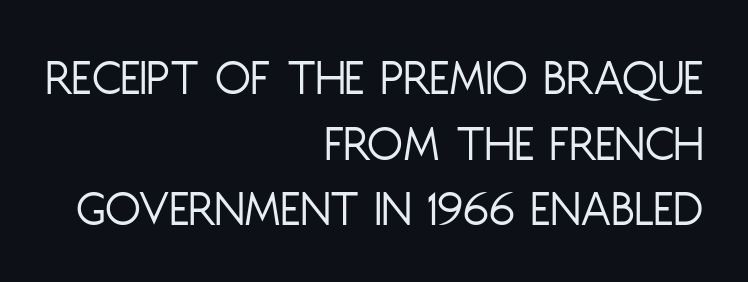
The space directly below the letters is spotless. Stroke terminals: plain, sans-serif. No extra tracking has been applied to these lines. The weight would be labelled regular, book, light, or lighter still.
